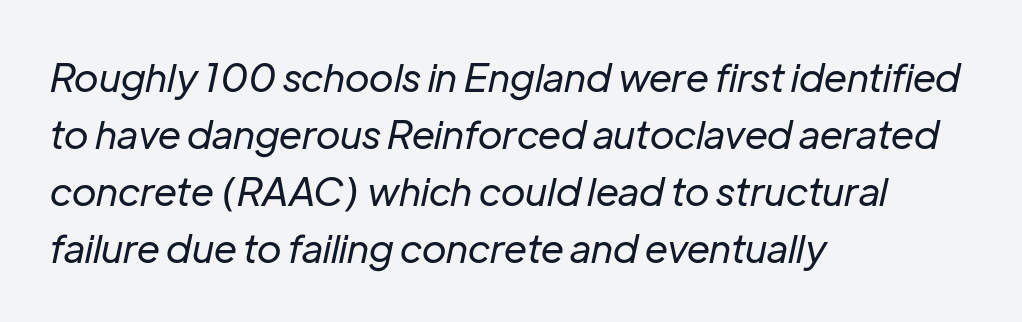
The image shows 39 px regular-weight type, italic (leaning right); set left-aligned, normal line spacing (1.46x), normal letter spacing, not underlined; low stroke contrast and a medium x-height.
